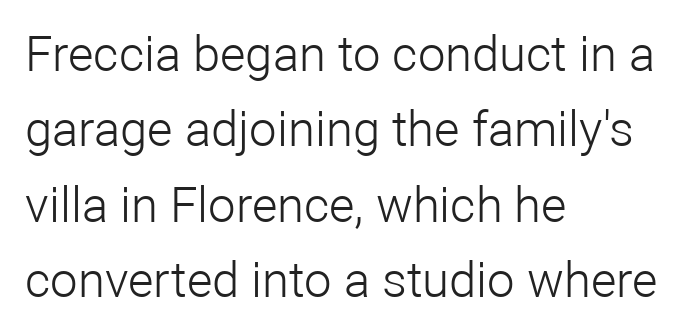
The image shows 49 px light sans-serif type, upright; set left-aligned, normal line spacing (1.54x), normal letter spacing, not underlined; low stroke contrast and a medium x-height.
